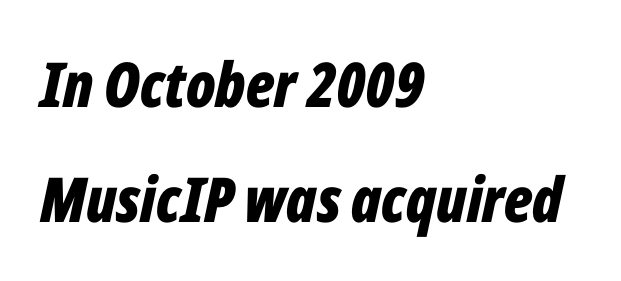
Q: Is the text bold? A: Yes.
Q: Is the text italic (slanted)? A: Yes, it leans right by about 12 degrees.
Q: Is the text underlined? A: No.
Q: How is the paragraph aligned? A: Left-aligned.
Q: Is the spacing between letters normal or unusually wide? A: Normal.
Q: Width (condensed, normal, or wide)? A: Condensed.
Q: Stroke contrast? A: Low.
Q: x-height? A: Medium.
Q: Monospaced? A: No.
